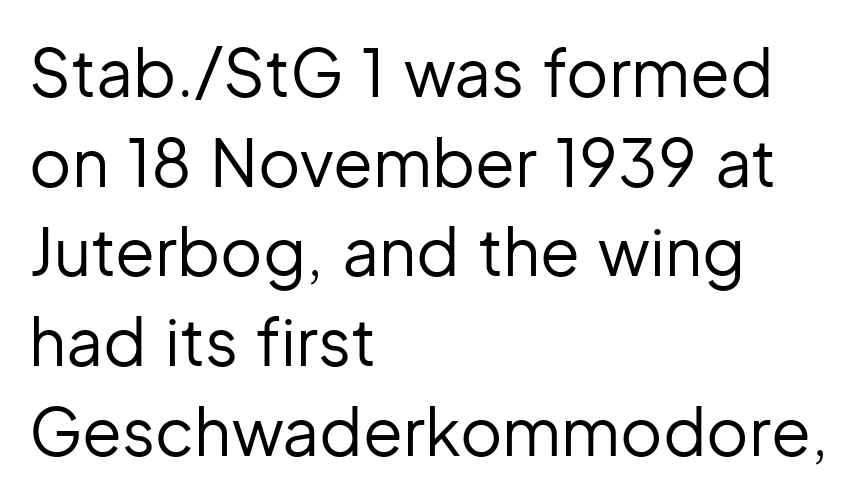
The passage shown stacks its lines at a standard gap. Character widths vary here, with narrow letters taking less room than wide ones. Compared with a typical body face, this is equally light or lighter still. These lines keep a tight, regular rhythm from letter to letter. The space beneath each line is pristine and unruled.
